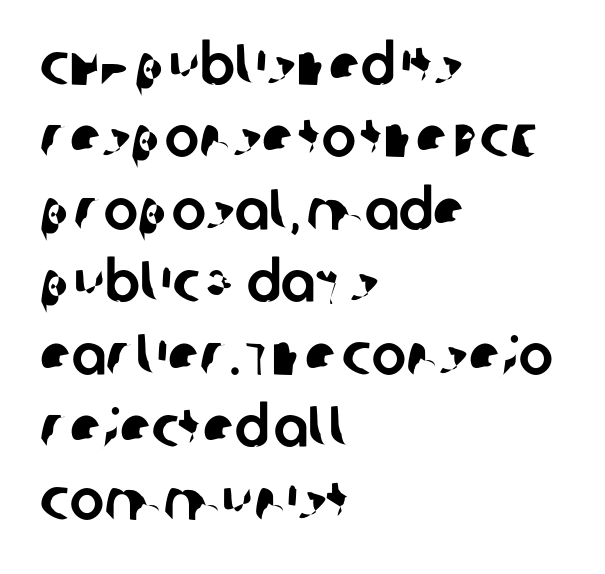
The image shows 58 px sans-serif type; set left-aligned, normal line spacing (1.25x), normal letter spacing, not underlined; low stroke contrast and a large x-height.
